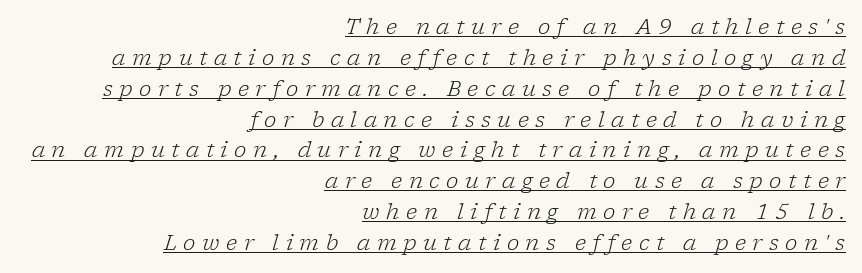
The letters are slanted; this is an italic face. On a weight scale, this lands at 450 or below. Descenders here cross a horizontal rule under the line. Evenly set lines give the paragraph a standard silhouette. The letters are spread apart with noticeably loose tracking.
